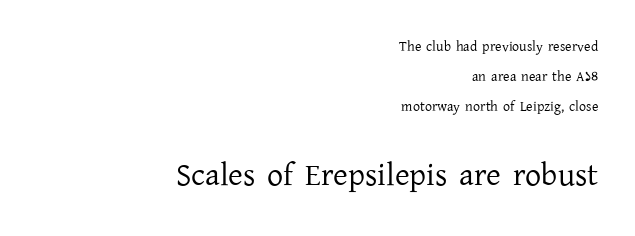
The image shows 32 px regular-weight serif type, upright; set right-aligned, loose line spacing (2.16x), normal letter spacing, not underlined; the second (bottom) block is 2.29x larger; low stroke contrast and a medium x-height.
